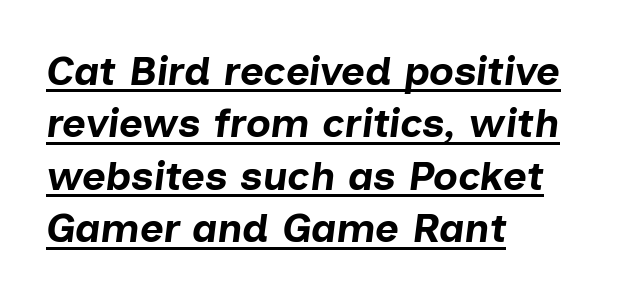
Q: Is the text bold? A: Yes.
Q: Is the text italic (slanted)? A: Yes, it leans right by about 7 degrees.
Q: Is the text underlined? A: Yes.
Q: How is the paragraph aligned? A: Left-aligned.
Q: Is the spacing between letters normal or unusually wide? A: Normal.
Q: Is the spacing between lines tight, normal or loose? A: Normal.
Q: Width (condensed, normal, or wide)? A: Normal.
Q: Stroke contrast? A: Low.
Q: x-height? A: Medium.
Q: Monospaced? A: No.
